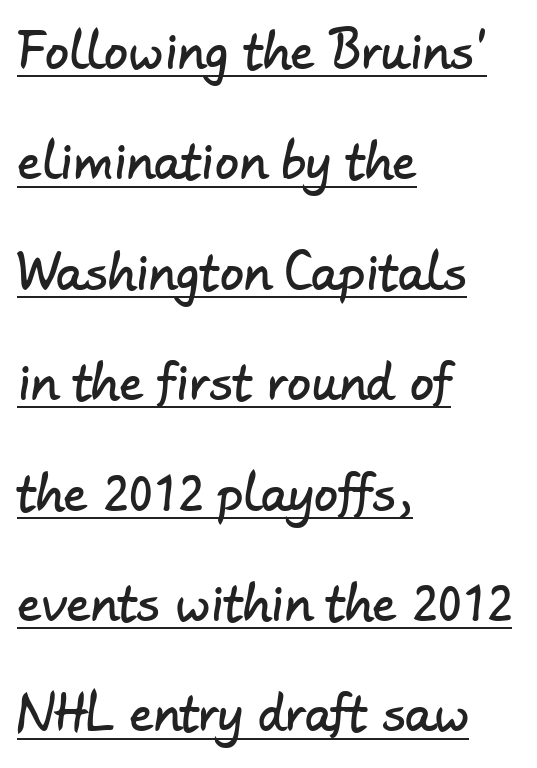
The image shows 48 px sans-serif type; set left-aligned, loose line spacing (2.3x), normal letter spacing, underlined; low stroke contrast and a small x-height.
